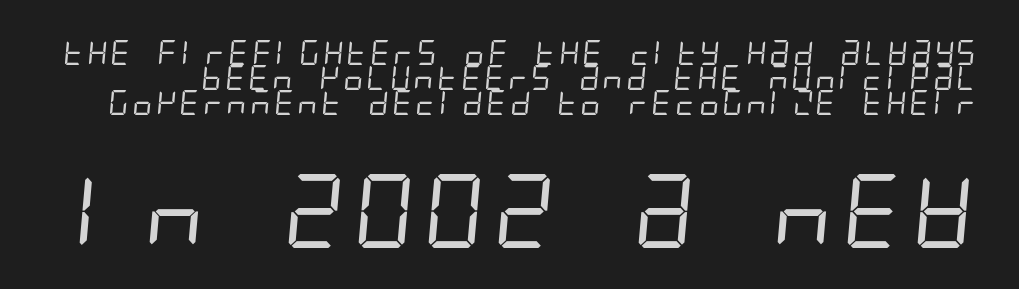
The image shows 74 px regular-weight, condensed sans-serif type; set tight line spacing (1.0x), normal letter spacing, not underlined; the second (bottom) block is 2.96x larger; low stroke contrast and a large x-height.
